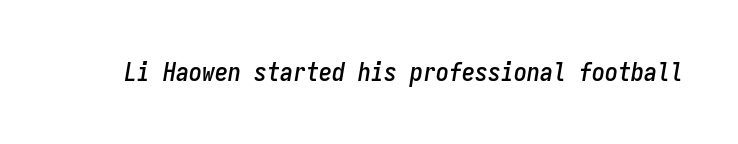
The image shows 26 px text type, italic (leaning right); set normal letter spacing, not underlined.
